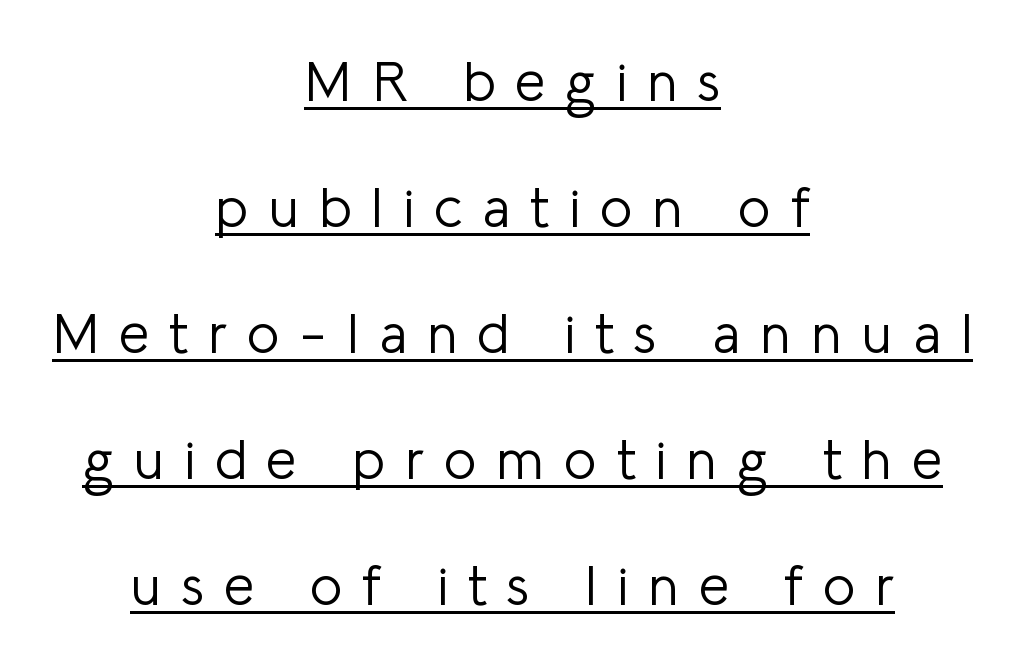
In terms of leading, this rendering errs on the spacious side. Is this a fixed-width face? No — the glyphs have proportional, varying widths. Notice how the passage keeps no hard edge, just a central spine. Words appear elongated and porous because spacing is wide.
